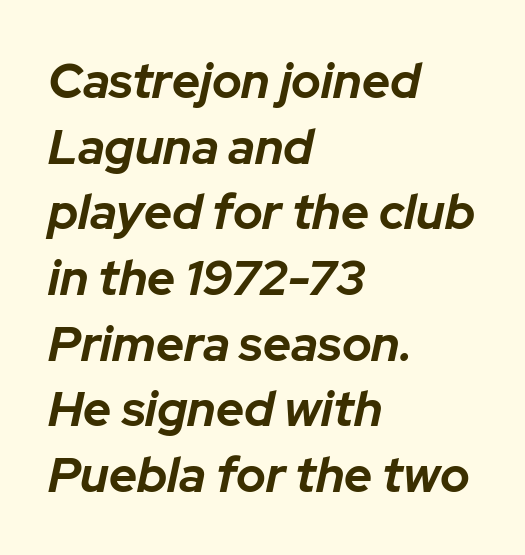
Is the type bold? Yes — the strokes are clearly thick and heavy. These lines are set flush left with a ragged right edge. The rendering keeps characters at their native spacing. Character widths vary here, with narrow letters taking less room than wide ones. If you measured baseline to baseline, you'd find a middling distance.
